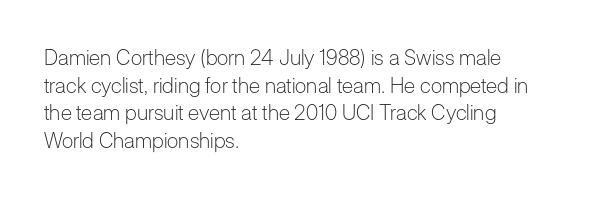
Every stem runs plumb, perpendicular to the baseline. Leftover space on each line is placed entirely after the last word. Check the space under the baseline: it is left empty. This reads as an unemphasized weight, regular at the heaviest. Caption: standard tracking, unaltered.
